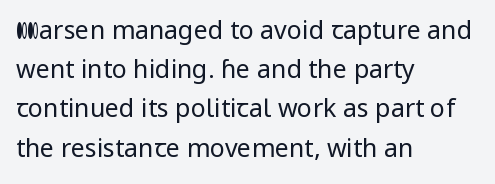
The image shows 25 px text type, upright; set left-aligned, normal line spacing (1.57x), normal letter spacing, not underlined.
